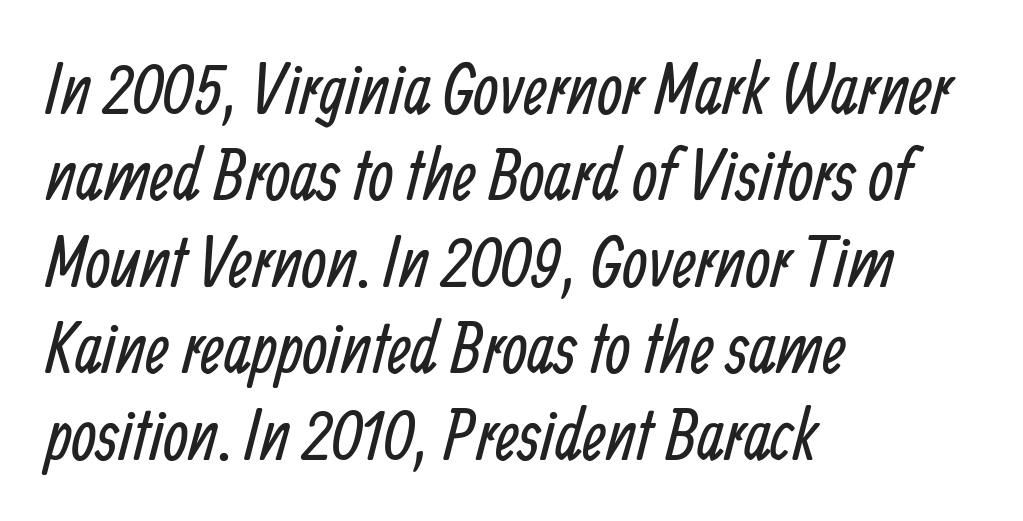
Just letters on the line, the space beneath them empty. Counters stay open thanks to moderate or lighter strokes. The passage shown has conventional tracking throughout. The passage shown is typed in a proportional face where columns would drift. Line beginnings align vertically; line endings do not.
